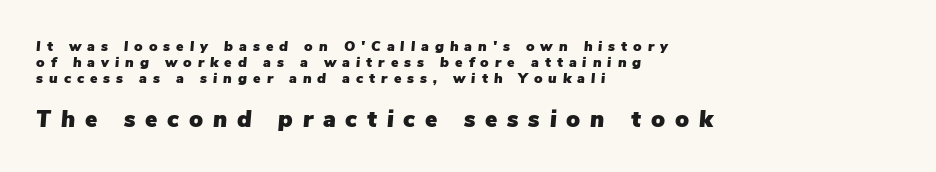
The image shows 23 px text type, italic (leaning right); set left-aligned, tight line spacing (1.15x), unusually wide letter spacing (+0.43 em), not underlined; the second (bottom) block is 1.64x larger.
